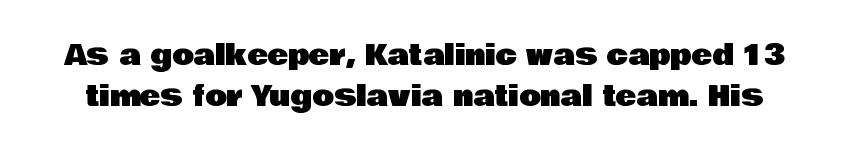
The words here are not underlined. Normally led — the rows are evenly, conventionally spaced. The type sits square on the baseline with zero lean. Is this a fixed-width face? No — the glyphs have proportional, varying widths.
